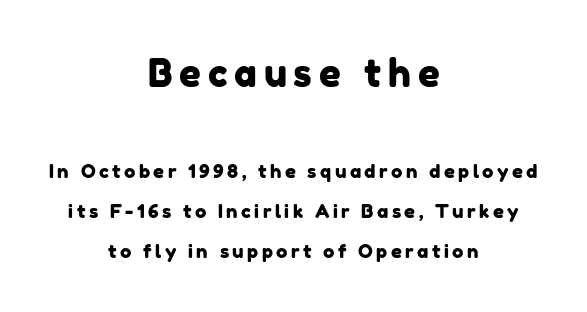
{"serif": "no", "width": "normal", "stroke_contrast": "low", "x_height": "medium", "monospaced": "no", "underline": "no", "align": "center", "line_spacing": "loose", "line_spacing_ratio": 2.1, "larger_block": "first", "size_ratio": 2.0, "glyph_px": 38}
